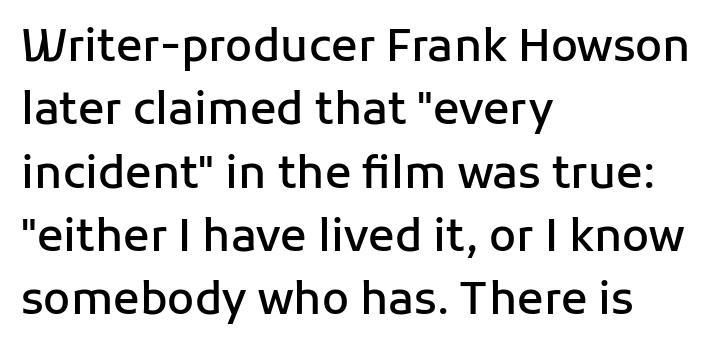
The image shows 44 px semibold sans-serif type, upright; set left-aligned, normal line spacing (1.44x), normal letter spacing, not underlined; low stroke contrast and a medium x-height.
